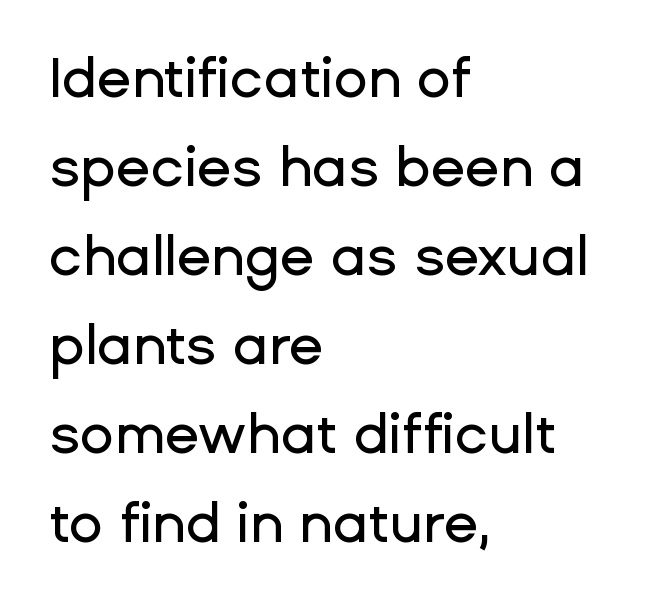
{"serif": "no", "italic": "no", "width": "normal", "stroke_contrast": "low", "x_height": "medium", "monospaced": "no", "underline": "no", "align": "left", "line_spacing": "normal", "line_spacing_ratio": 1.59, "letter_spacing": "normal", "letter_spacing_em": 0.0, "glyph_px": 56}
